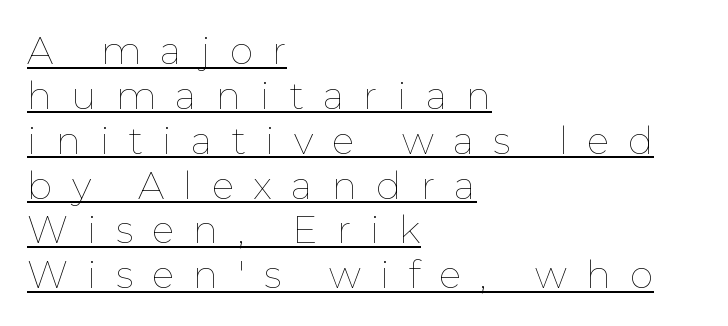
Spacing verdict: proportional, widths tailored to each character. The type sits square on the baseline with zero lean. Weight: not bold — regular or lighter. Every word sits above its own underline. Reading down the block, your eye returns to a fixed left position each line.
